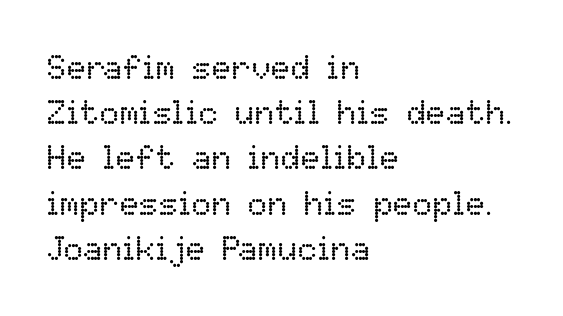
The image shows 33 px regular-weight type, upright; set left-aligned, normal line spacing (1.37x), normal letter spacing, not underlined; low stroke contrast and a medium x-height.
